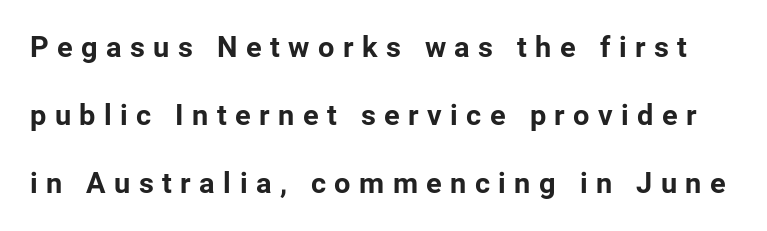
Q: Is the text bold? A: Yes.
Q: Is the text italic (slanted)? A: No, it is upright.
Q: Is the typeface a serif or a sans-serif typeface? A: Sans-serif.
Q: Is the text underlined? A: No.
Q: Is the spacing between letters normal or unusually wide? A: Unusually wide.
Q: Is the spacing between lines tight, normal or loose? A: Loose.
Q: Width (condensed, normal, or wide)? A: Normal.
Q: Stroke contrast? A: Low.
Q: x-height? A: Medium.
Q: Monospaced? A: No.
